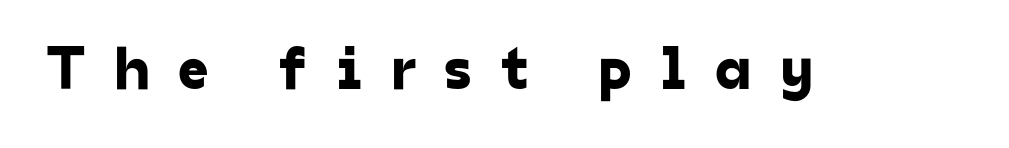
{"serif": "no", "width": "normal", "stroke_contrast": "low", "x_height": "medium", "monospaced": "no", "underline": "no", "letter_spacing": "wide", "letter_spacing_em": 0.46, "glyph_px": 61}
